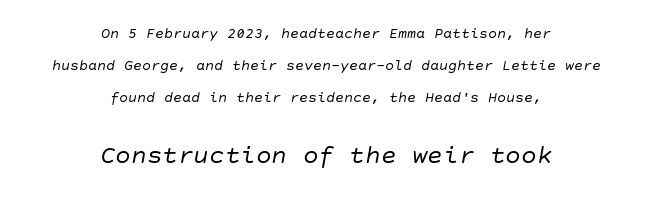
Nobody touched the tracking dial on this one. Does the copy run flush right? No — it is centered line by line. No letter is thick-stroked: the sample isn't bold. Quick note: underline off.
